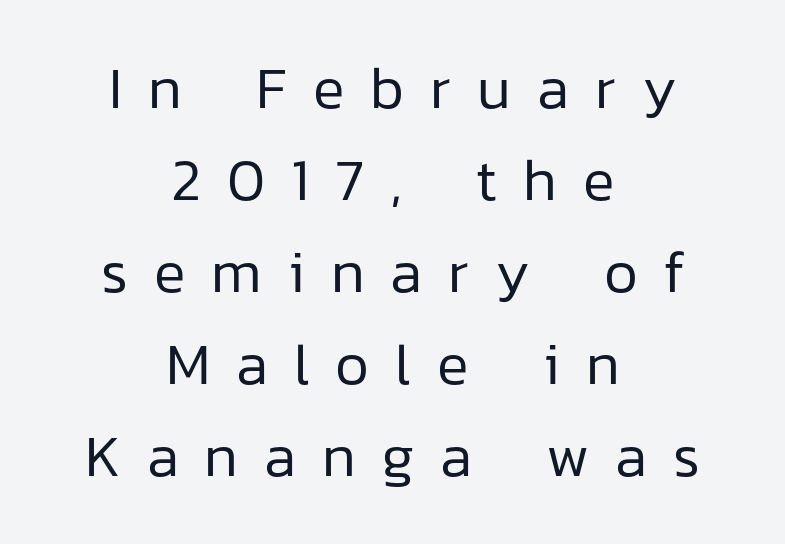
Q: Is the text bold? A: No.
Q: Is the text italic (slanted)? A: No, it is upright.
Q: Is the typeface a serif or a sans-serif typeface? A: Sans-serif.
Q: Is the text underlined? A: No.
Q: How is the paragraph aligned? A: Centered.
Q: Is the spacing between letters normal or unusually wide? A: Unusually wide.
Q: Is the spacing between lines tight, normal or loose? A: Normal.
Q: Width (condensed, normal, or wide)? A: Normal.
Q: Stroke contrast? A: Low.
Q: x-height? A: Medium.
Q: Monospaced? A: No.
